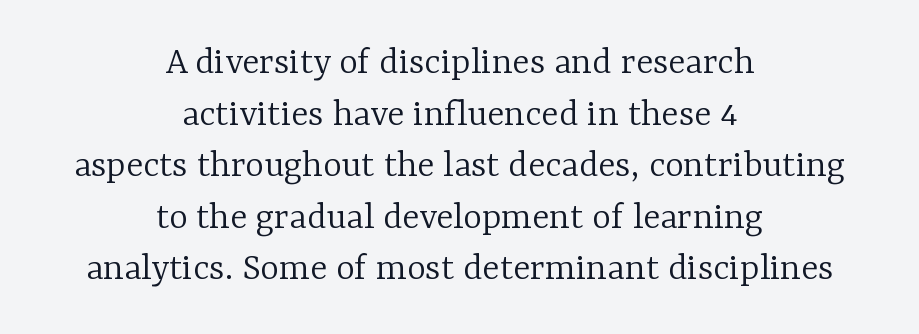
The image shows 40 px light serif type, upright; set centered, normal line spacing (1.29x), normal letter spacing, not underlined; low stroke contrast and a medium x-height.
